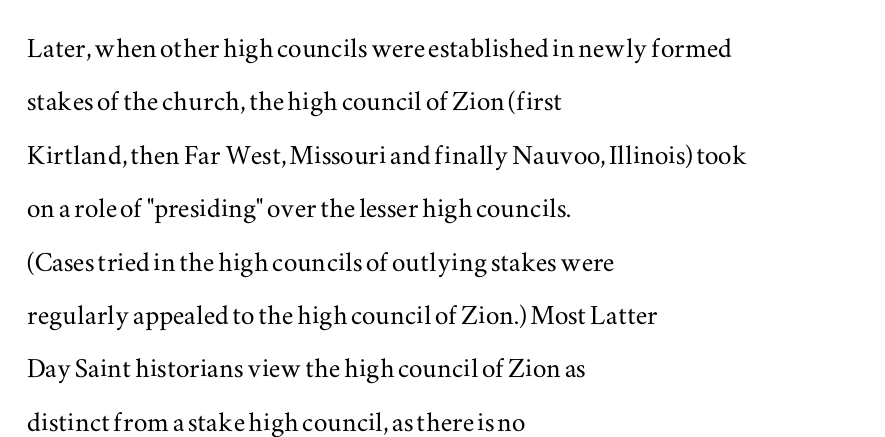
A roman cut, with each character standing at attention. No extra tracking has been applied to these lines. Lines of text with bare space underneath. Leading: standard. Old-style or modern, the face here clearly has serifs.
